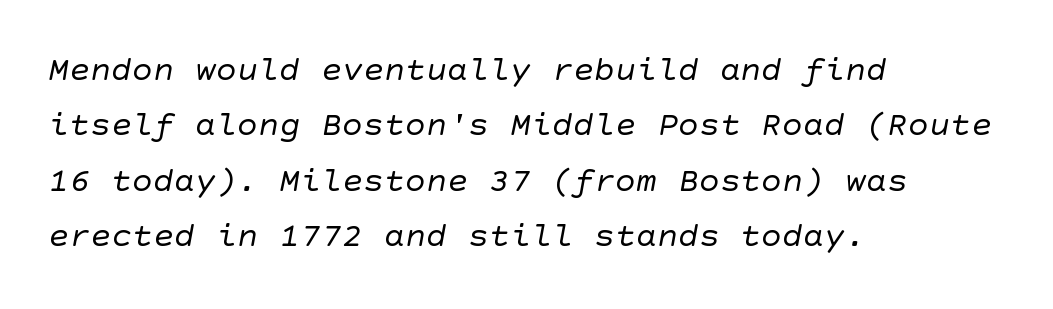
The image shows 35 px regular-weight sans-serif type; set left-aligned, normal line spacing (1.58x), normal letter spacing, not underlined; low stroke contrast and a large x-height.
